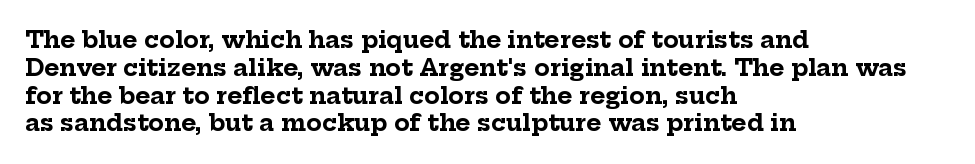
{"italic": "no", "bold": "yes", "underline": "no", "align": "left", "line_spacing_ratio": 1.21, "letter_spacing": "normal", "letter_spacing_em": 0.0, "glyph_px": 23}
